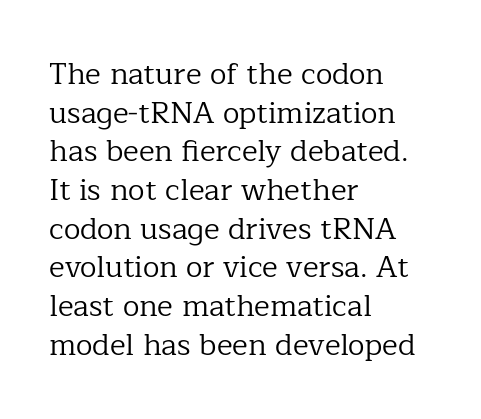
Italic? Not at all — the glyphs are vertical. Is the stroke heavy? The answer is a plain regular-or-lighter. Observe the ordinary spacing: letters are neighbours, not strangers. Every row of glyphs begins at an identical x-position on the left. The glyphs in this specimen are seriffed.
